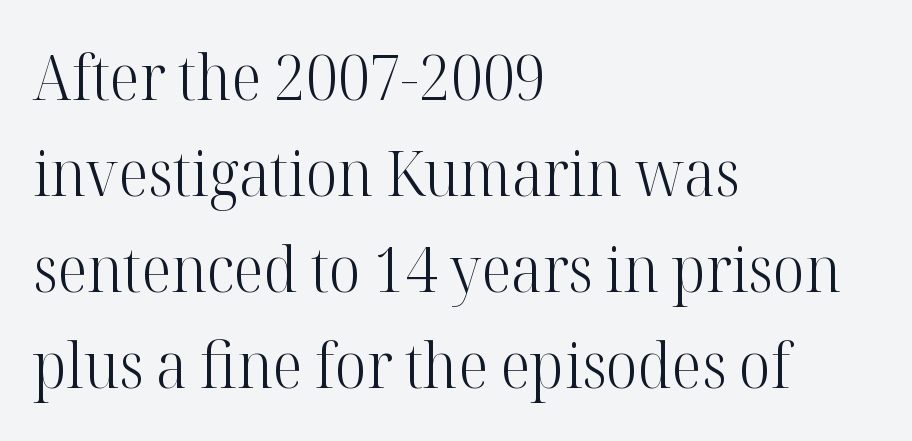
The passage shown is typed in a proportional face where columns would drift. This sample uses plain, unmodified letter spacing. The face looks like a standard text weight, possibly lighter. Observe the serifs anchoring each vertical stroke in this sample. Summary of vertical rhythm: regular, with standard interline spacing. These lines were composed using upright roman letters.
